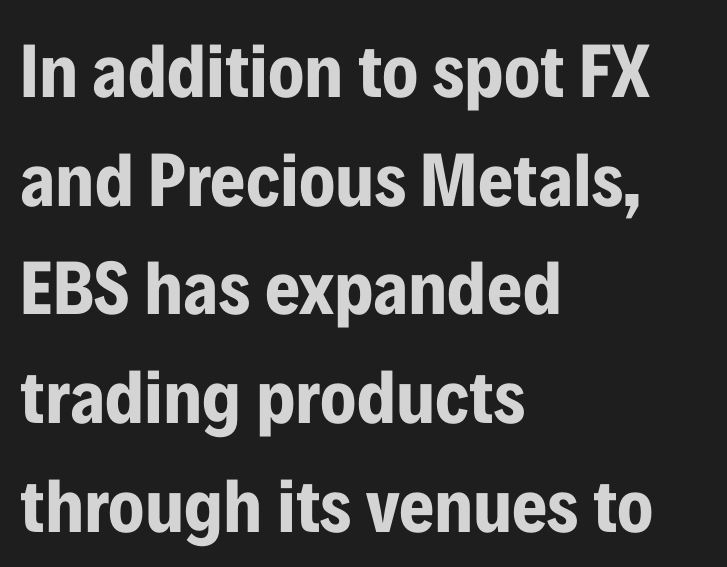
Q: Is the text bold? A: Yes.
Q: Is the text italic (slanted)? A: No, it is upright.
Q: Is the typeface a serif or a sans-serif typeface? A: Sans-serif.
Q: Is the text underlined? A: No.
Q: How is the paragraph aligned? A: Left-aligned.
Q: Is the spacing between letters normal or unusually wide? A: Normal.
Q: Is the spacing between lines tight, normal or loose? A: Normal.
Q: Width (condensed, normal, or wide)? A: Condensed.
Q: Stroke contrast? A: Low.
Q: x-height? A: Medium.
Q: Monospaced? A: No.
